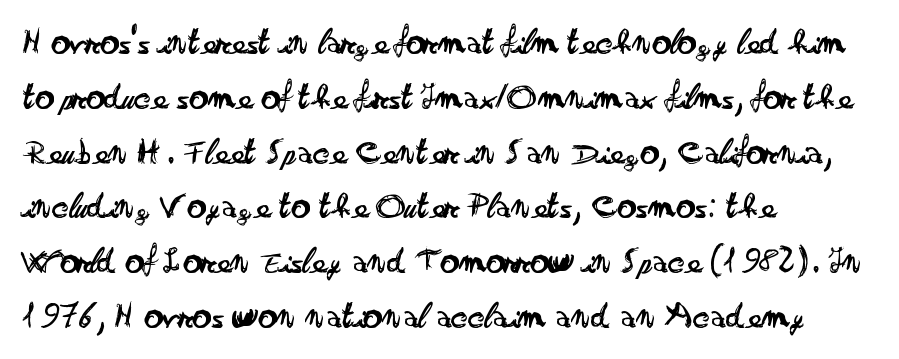
Q: Is the text bold? A: No.
Q: Is the text italic (slanted)? A: No, it is upright.
Q: Is the typeface a serif or a sans-serif typeface? A: Sans-serif.
Q: Is the text underlined? A: No.
Q: How is the paragraph aligned? A: Left-aligned.
Q: Is the spacing between letters normal or unusually wide? A: Normal.
Q: Is the spacing between lines tight, normal or loose? A: Normal.
Q: Width (condensed, normal, or wide)? A: Wide.
Q: Stroke contrast? A: Low.
Q: x-height? A: Small.
Q: Monospaced? A: No.
